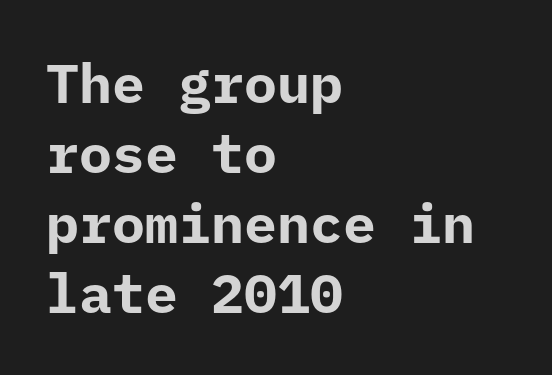
The letters stand straight up with perfectly vertical stems. Every character here occupies the same horizontal width, giving the sample a typewriter-like rhythm. Tracking here is standard; glyphs follow each other at the usual distance. Teacher's note: observe the even left margin — that is flush-left alignment.
